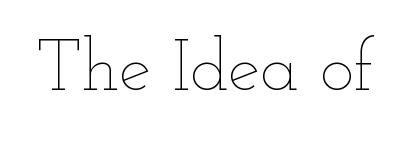
Proportional: the letters do not fall into vertical columns. The letters stand upright; this is a roman face. Look at the tracking — it's just the regular setting, nothing added. No extra ink here — the face is not bold. Beneath every word, the page is bare.
